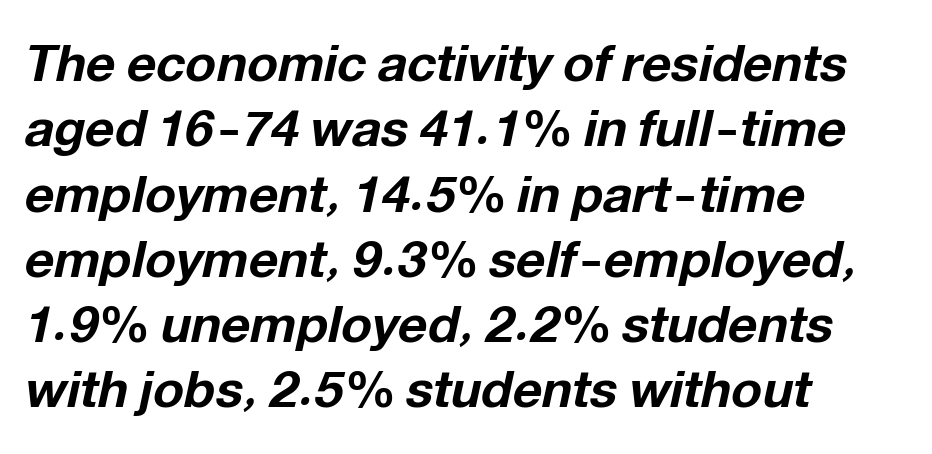
{"italic": "yes", "lean": "right", "slant_degrees": 12, "bold": "yes", "weight": "bold", "width": "normal", "stroke_contrast": "low", "x_height": "medium", "monospaced": "no", "underline": "no", "align": "left", "line_spacing": "normal", "line_spacing_ratio": 1.28, "letter_spacing": "normal", "letter_spacing_em": 0.0, "glyph_px": 51}
